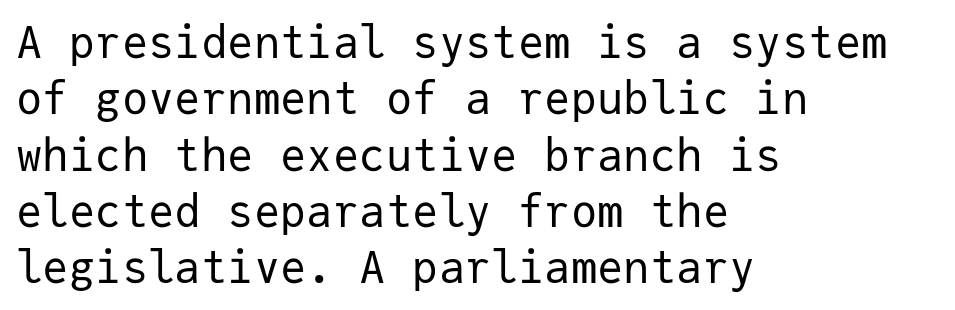
Q: Is the text bold? A: No.
Q: Is the text italic (slanted)? A: No, it is upright.
Q: Is the typeface a serif or a sans-serif typeface? A: Sans-serif.
Q: Is the text underlined? A: No.
Q: How is the paragraph aligned? A: Left-aligned.
Q: Is the spacing between letters normal or unusually wide? A: Normal.
Q: Is the spacing between lines tight, normal or loose? A: Normal.
Q: Width (condensed, normal, or wide)? A: Normal.
Q: Stroke contrast? A: Low.
Q: x-height? A: Medium.
Q: Monospaced? A: Yes.
